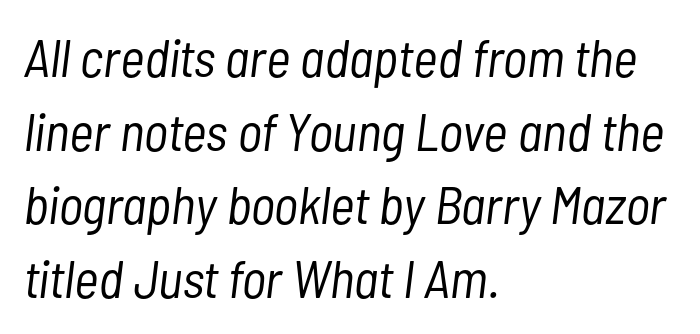
Q: Is the text bold? A: No.
Q: Is the text italic (slanted)? A: Yes, it leans right by about 7 degrees.
Q: Is the text underlined? A: No.
Q: How is the paragraph aligned? A: Left-aligned.
Q: Is the spacing between letters normal or unusually wide? A: Normal.
Q: Is the spacing between lines tight, normal or loose? A: Normal.
Q: Width (condensed, normal, or wide)? A: Condensed.
Q: Stroke contrast? A: Low.
Q: x-height? A: Medium.
Q: Monospaced? A: No.
